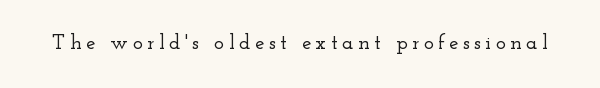
The image shows 21 px text type, upright; set unusually wide letter spacing (+0.21 em), not underlined.
